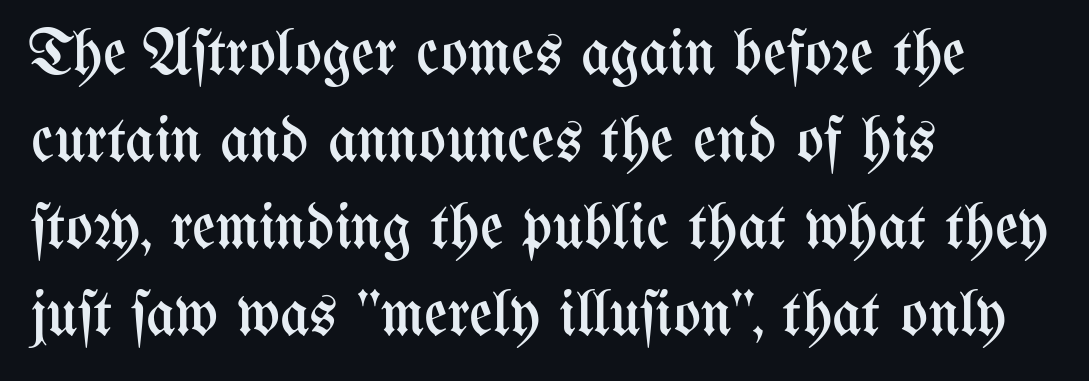
The image shows 64 px regular-weight, condensed type, upright; set left-aligned, normal line spacing (1.36x), normal letter spacing, not underlined; medium stroke contrast and a medium x-height.
